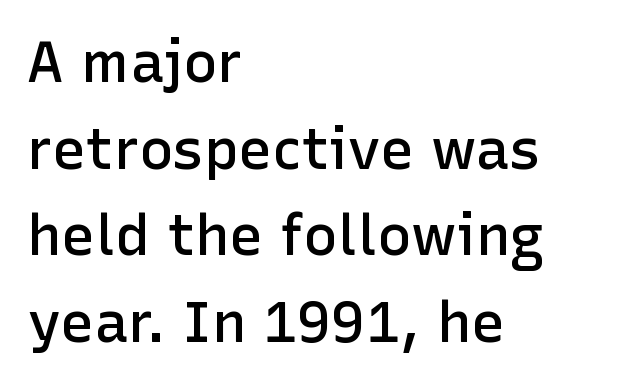
Caption: standard tracking, unaltered. Words float on clear page, feet unadorned. The passage shown is semibold, sitting just below true bold. Posture: vertical. Compared with typical paragraphs, the rows here are spaced about the same.
